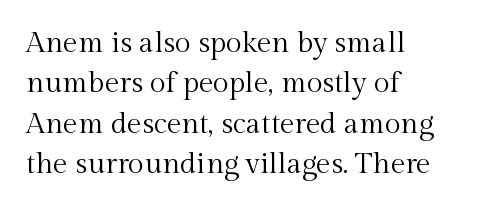
Q: Is the text bold? A: No.
Q: Is the text italic (slanted)? A: No, it is upright.
Q: Is the typeface a serif or a sans-serif typeface? A: Serif.
Q: Is the text underlined? A: No.
Q: How is the paragraph aligned? A: Left-aligned.
Q: Is the spacing between letters normal or unusually wide? A: Normal.
Q: Is the spacing between lines tight, normal or loose? A: Normal.
Q: Width (condensed, normal, or wide)? A: Normal.
Q: x-height? A: Medium.
Q: Monospaced? A: No.
